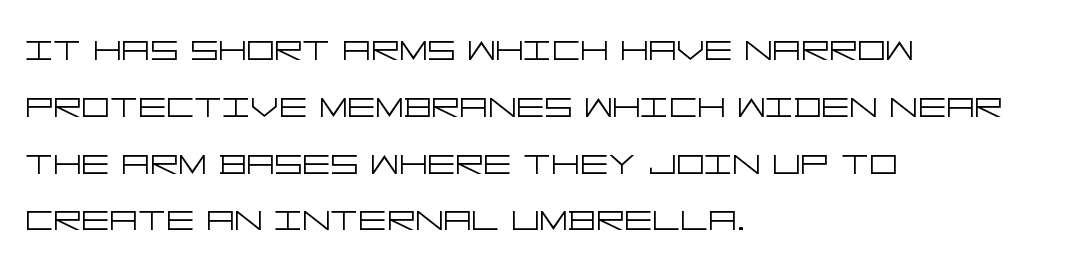
Q: Is the text bold? A: No.
Q: Is the text italic (slanted)? A: No, it is upright.
Q: Is the typeface a serif or a sans-serif typeface? A: Sans-serif.
Q: Is the text underlined? A: No.
Q: How is the paragraph aligned? A: Left-aligned.
Q: Is the spacing between letters normal or unusually wide? A: Normal.
Q: Is the spacing between lines tight, normal or loose? A: Normal.
Q: Width (condensed, normal, or wide)? A: Wide.
Q: Stroke contrast? A: Low.
Q: x-height? A: Large.
